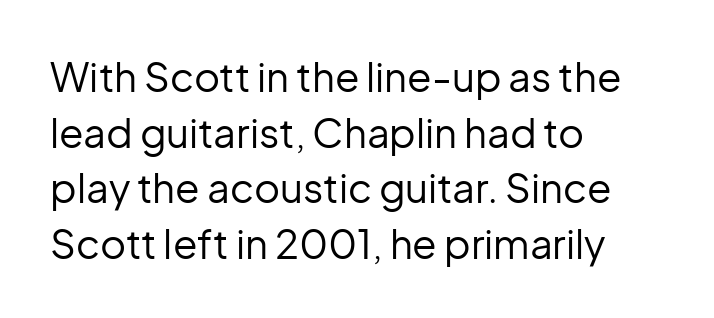
The image shows 40 px regular-weight sans-serif type, upright; set left-aligned, normal line spacing (1.39x), normal letter spacing, not underlined; low stroke contrast and a medium x-height.
